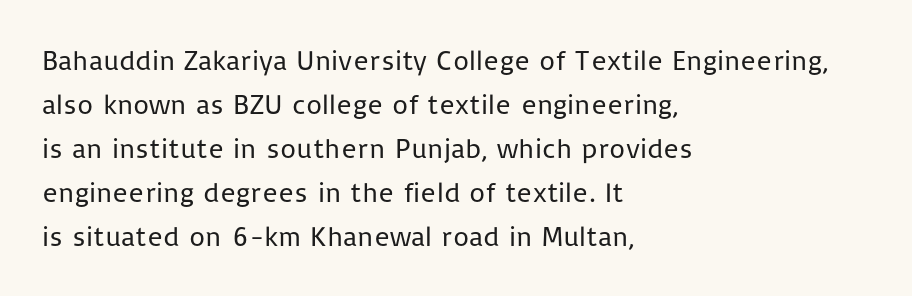
Q: Is the text bold? A: No.
Q: Is the text italic (slanted)? A: No, it is upright.
Q: Is the typeface a serif or a sans-serif typeface? A: Sans-serif.
Q: Is the text underlined? A: No.
Q: How is the paragraph aligned? A: Left-aligned.
Q: Is the spacing between letters normal or unusually wide? A: Normal.
Q: Is the spacing between lines tight, normal or loose? A: Normal.
Q: Width (condensed, normal, or wide)? A: Normal.
Q: Stroke contrast? A: Low.
Q: x-height? A: Medium.
Q: Monospaced? A: No.
